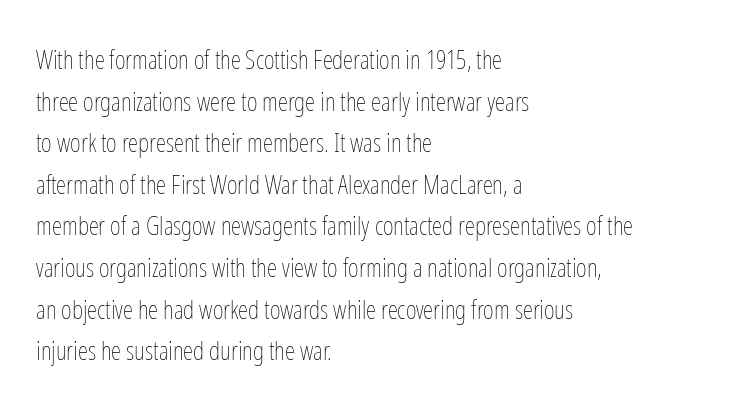
Rule under the text: the space is simply empty. One-word summary of the alignment: left. Stroke thickness stays within the range of a standard reading face or lighter. Rows of type keep a routine distance in the vertical direction. Ascenders rise straight up at ninety degrees. The tracking reads as untouched default to a designer's eye.
